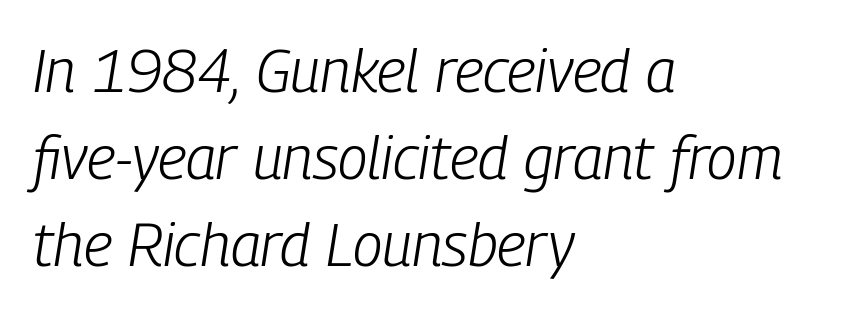
Does the copy run flush right? No — it runs flush left. You could not count columns in this text — the font is proportionally spaced. The foot of each line stays bare and open. Weight class: somewhere from thin through regular. The rows are spaced the way most documents space them.
